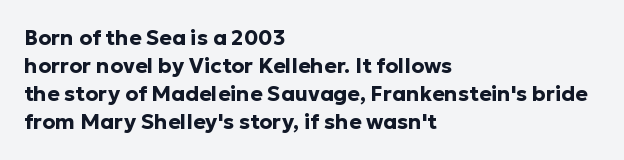
Anything drawn beneath the words? Only blank space. Evenly set lines give the paragraph a standard silhouette. In CSS terms this would be text-align: left. The font's upright variant was chosen for this text. Strokes here are thick enough to call this a true bold.
